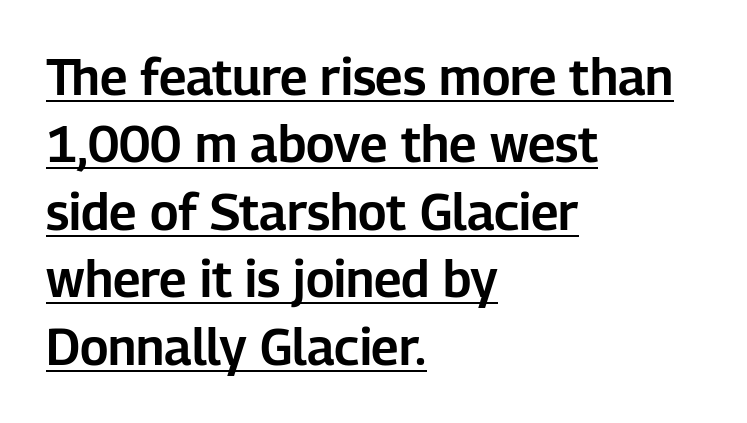
Q: Is the text italic (slanted)? A: No, it is upright.
Q: Is the typeface a serif or a sans-serif typeface? A: Sans-serif.
Q: Is the text underlined? A: Yes.
Q: How is the paragraph aligned? A: Left-aligned.
Q: Is the spacing between letters normal or unusually wide? A: Normal.
Q: Is the spacing between lines tight, normal or loose? A: Normal.
Q: Width (condensed, normal, or wide)? A: Normal.
Q: Stroke contrast? A: Low.
Q: x-height? A: Medium.
Q: Monospaced? A: No.
